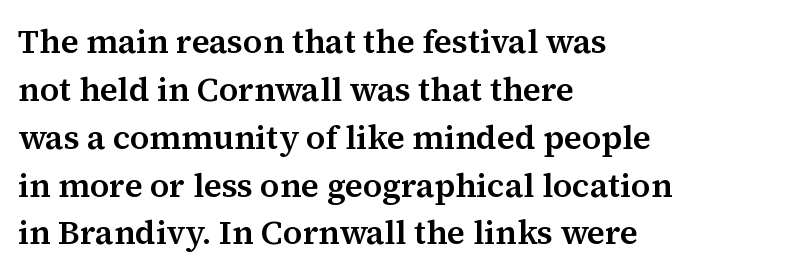
{"serif": "yes", "italic": "no", "width": "normal", "stroke_contrast": "medium", "x_height": "medium", "monospaced": "no", "underline": "no", "align": "left", "line_spacing": "normal", "line_spacing_ratio": 1.45, "letter_spacing": "normal", "letter_spacing_em": 0.0, "glyph_px": 33}
